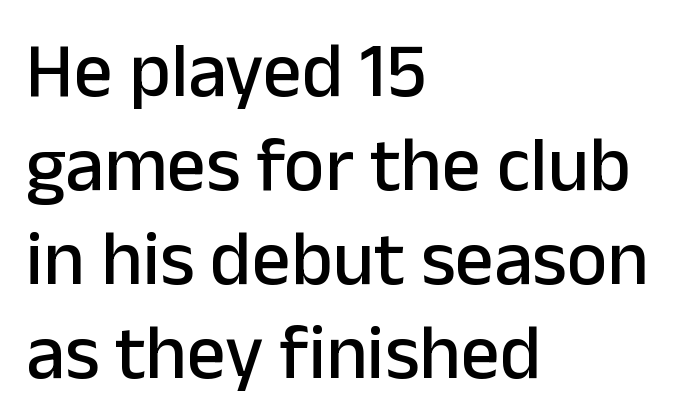
The image shows 77 px sans-serif type, upright; set left-aligned, line spacing 1.22x, normal letter spacing, not underlined; low stroke contrast and a medium x-height.
